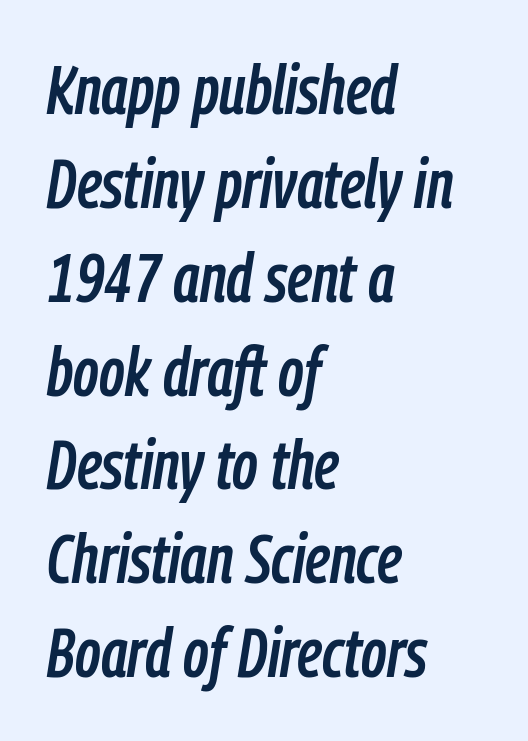
Q: Is the text italic (slanted)? A: Yes, it leans right by about 9 degrees.
Q: Is the text underlined? A: No.
Q: How is the paragraph aligned? A: Left-aligned.
Q: Is the spacing between letters normal or unusually wide? A: Normal.
Q: Is the spacing between lines tight, normal or loose? A: Normal.
Q: Width (condensed, normal, or wide)? A: Condensed.
Q: Stroke contrast? A: Low.
Q: x-height? A: Medium.
Q: Monospaced? A: No.
